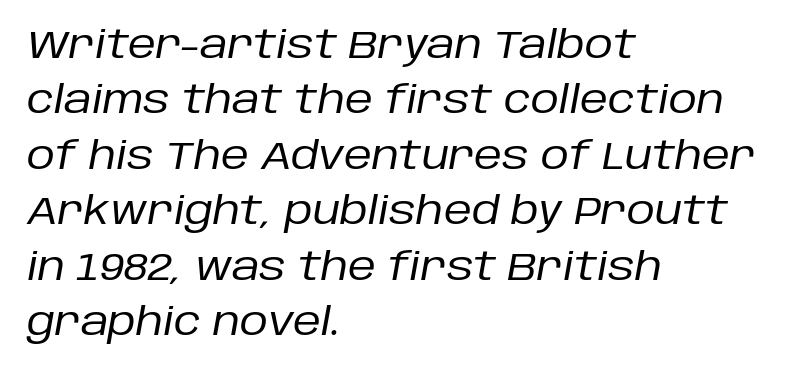
Q: Is the text bold? A: No.
Q: Is the text italic (slanted)? A: Yes, it leans right by about 10 degrees.
Q: Is the text underlined? A: No.
Q: How is the paragraph aligned? A: Left-aligned.
Q: Is the spacing between letters normal or unusually wide? A: Normal.
Q: Is the spacing between lines tight, normal or loose? A: Normal.
Q: Width (condensed, normal, or wide)? A: Normal.
Q: Stroke contrast? A: Low.
Q: x-height? A: Large.
Q: Monospaced? A: No.
